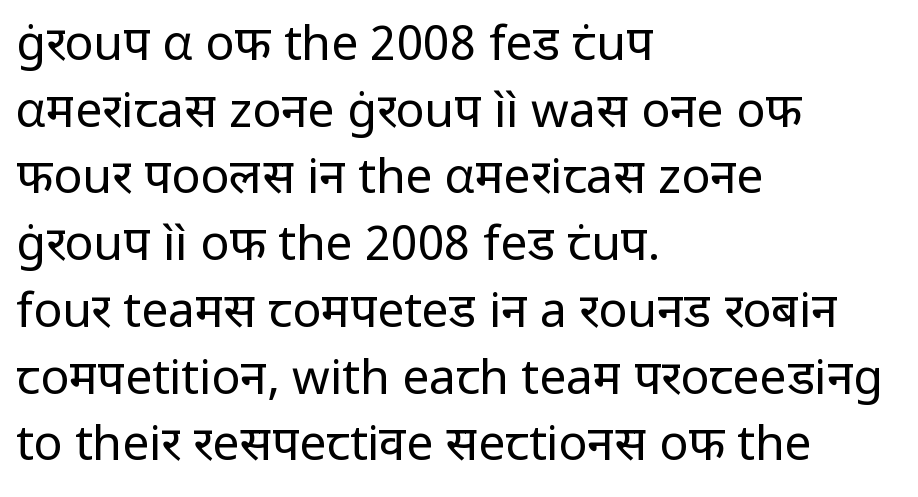
This reads as an unemphasized weight, regular at the heaviest. The space beneath each line is pristine and unruled. Characters remain perfectly vertical along every line. Caption: standard tracking, unaltered. These lines are rendered in a variable-pitch font. Short and long lines alike share a common starting point at left.
